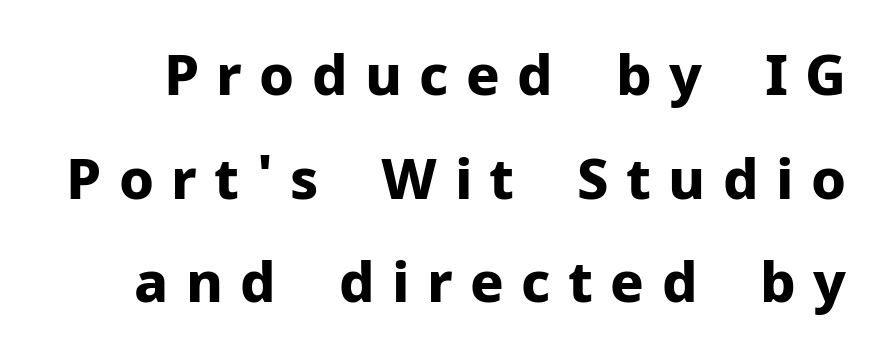
Q: Is the text bold? A: Yes.
Q: Is the text italic (slanted)? A: No, it is upright.
Q: Is the typeface a serif or a sans-serif typeface? A: Sans-serif.
Q: Is the text underlined? A: No.
Q: Is the spacing between letters normal or unusually wide? A: Unusually wide.
Q: Width (condensed, normal, or wide)? A: Normal.
Q: Stroke contrast? A: Low.
Q: x-height? A: Medium.
Q: Monospaced? A: No.
